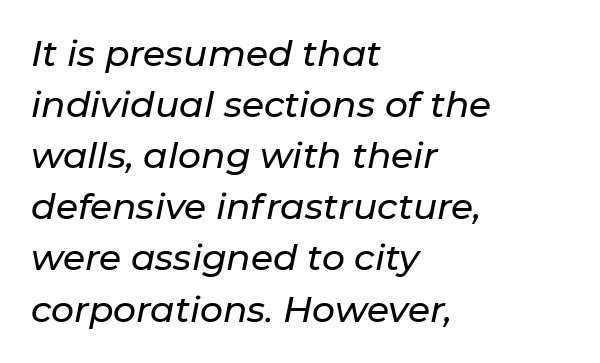
This sample has the flowing, uneven cadence of proportional lettering. Glance below the letters and you will spot only blank space. The face used here is rendered with its standard letterfit. These lines are set flush left with a ragged right edge.
